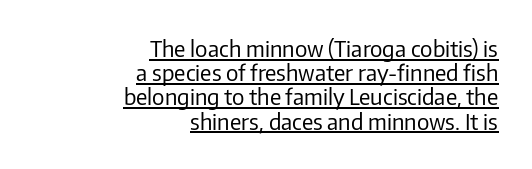
{"italic": "no", "bold": "no", "underline": "yes", "align": "right", "line_spacing": "tight", "line_spacing_ratio": 1.1, "letter_spacing": "normal", "letter_spacing_em": 0.0, "glyph_px": 22}
